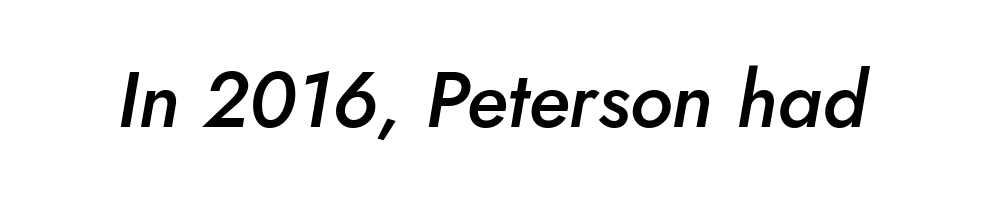
Q: Is the text bold? A: Semi-bold.
Q: Is the text italic (slanted)? A: Yes, it leans right by about 10 degrees.
Q: Is the text underlined? A: No.
Q: Is the spacing between letters normal or unusually wide? A: Normal.
Q: Width (condensed, normal, or wide)? A: Normal.
Q: Stroke contrast? A: Low.
Q: x-height? A: Small.
Q: Monospaced? A: No.
